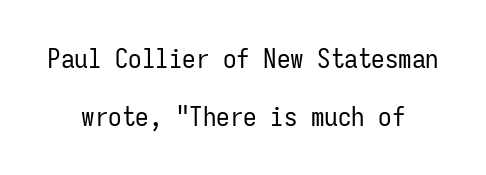
The image shows 27 px text type, upright; set centered, loose line spacing (2.13x), normal letter spacing, not underlined.
